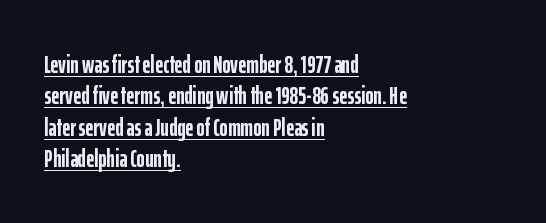
The image shows 25 px bold type, upright; set left-aligned, normal line spacing (1.26x), normal letter spacing, underlined.
